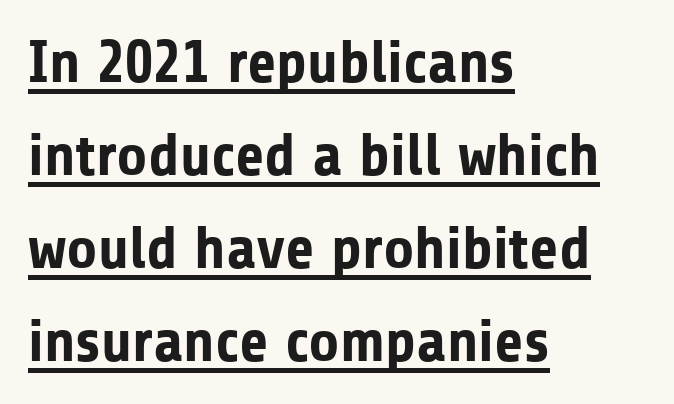
The image shows 60 px bold sans-serif type, upright; set left-aligned, normal line spacing (1.55x), normal letter spacing, underlined; low stroke contrast and a medium x-height.
